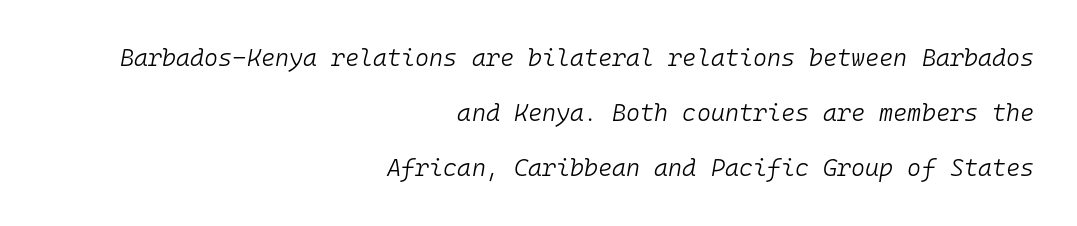
{"italic": "yes", "lean": "right", "slant_degrees": 10, "bold": "no", "underline": "no", "align": "right", "line_spacing": "loose", "line_spacing_ratio": 2.3, "letter_spacing": "normal", "letter_spacing_em": 0.0, "glyph_px": 24}
